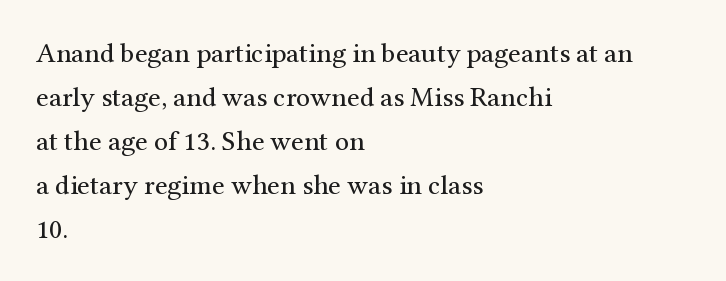
{"serif": "yes", "italic": "no", "bold": "no", "weight": "regular", "width": "normal", "stroke_contrast": "medium", "x_height": "medium", "monospaced": "no", "underline": "no", "align": "left", "line_spacing": "normal", "line_spacing_ratio": 1.57, "letter_spacing": "normal", "letter_spacing_em": 0.0, "glyph_px": 28}
